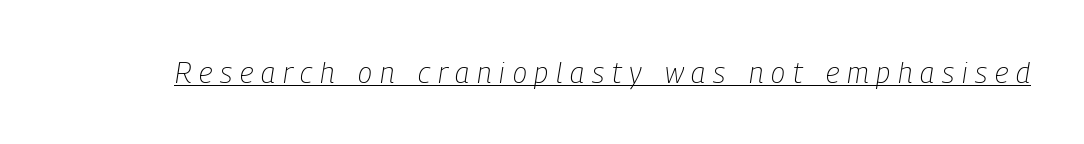
Characters are canted at an angle relative to the baseline's perpendicular. Display-style spreading of the glyphs; the letterfit is very open. Honestly, the underline is the first thing you notice here. Looks like regular typesetting: each glyph gets only the width it needs. Weight: not bold — regular or lighter.
